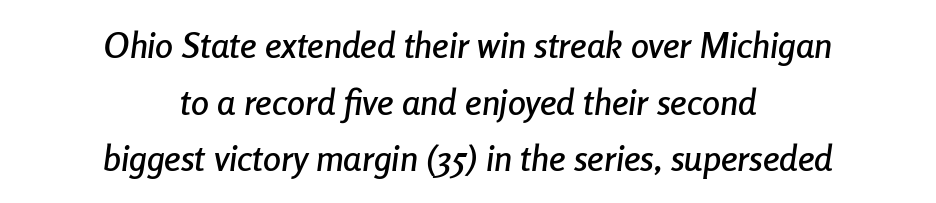
Q: Is the text italic (slanted)? A: Yes, it leans right by about 8 degrees.
Q: Is the text underlined? A: No.
Q: How is the paragraph aligned? A: Centered.
Q: Is the spacing between letters normal or unusually wide? A: Normal.
Q: Is the spacing between lines tight, normal or loose? A: Normal.
Q: Width (condensed, normal, or wide)? A: Condensed.
Q: Stroke contrast? A: Low.
Q: x-height? A: Medium.
Q: Monospaced? A: No.
